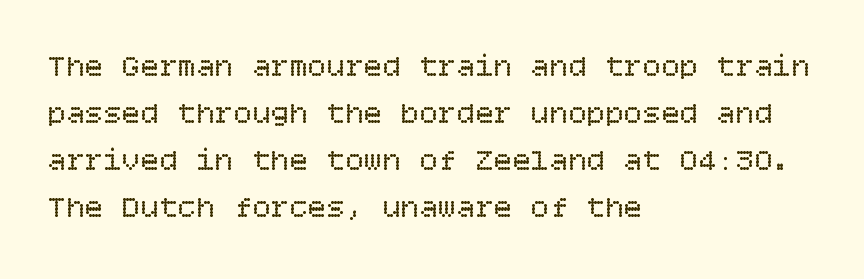
Anything drawn beneath the words? Only blank space. Baseline-to-baseline distance is the conventional proportion of letter height. Casual observation: everything's shoved over to the left. The horizontal fit of the characters is conventional and even. Stems here are at most as thick as an everyday book face. Quick note: not italic, upright.
